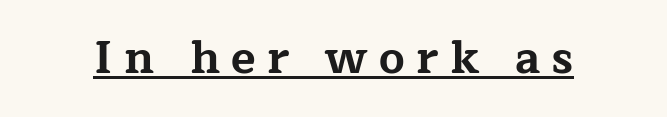
Character widths vary here, with narrow letters taking less room than wide ones. The string is rendered with underlining switched on. The typesetting leans heavy: a genuine bold. The designer went with a serif here, giving each stem small feet. The lettering holds an erect, upright posture throughout. Does extra space separate the letters? Yes, quite a lot of it.
